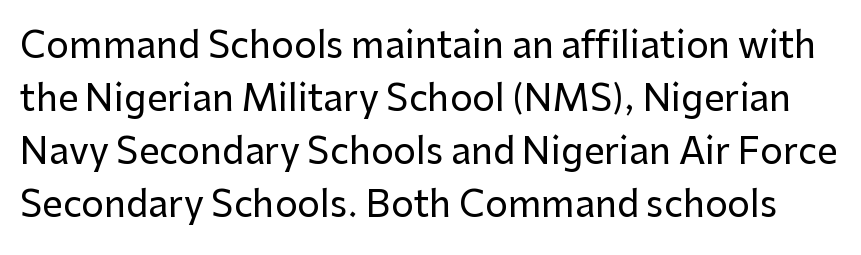
Q: Is the text italic (slanted)? A: No, it is upright.
Q: Is the typeface a serif or a sans-serif typeface? A: Sans-serif.
Q: Is the text underlined? A: No.
Q: Is the spacing between letters normal or unusually wide? A: Normal.
Q: Is the spacing between lines tight, normal or loose? A: Normal.
Q: Width (condensed, normal, or wide)? A: Normal.
Q: Stroke contrast? A: Low.
Q: x-height? A: Medium.
Q: Monospaced? A: No.
